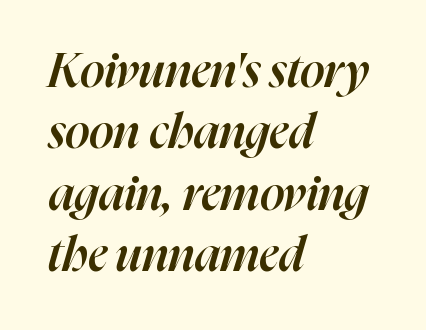
Q: Is the text bold? A: Semi-bold.
Q: Is the text italic (slanted)? A: Yes, it leans right by about 16 degrees.
Q: Is the text underlined? A: No.
Q: How is the paragraph aligned? A: Left-aligned.
Q: Is the spacing between letters normal or unusually wide? A: Normal.
Q: Is the spacing between lines tight, normal or loose? A: Normal.
Q: Width (condensed, normal, or wide)? A: Normal.
Q: Stroke contrast? A: High.
Q: x-height? A: Medium.
Q: Monospaced? A: No.
